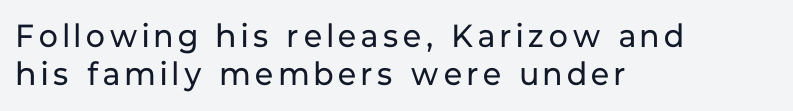
Proportional: the letters do not fall into vertical columns. Nope, not italic — everything's standing straight. You can tell from the bare stems that sans-serif type was used. Is this a heavy cut? Hardly; it is regular or lighter. Plain, unruled lines of type.
